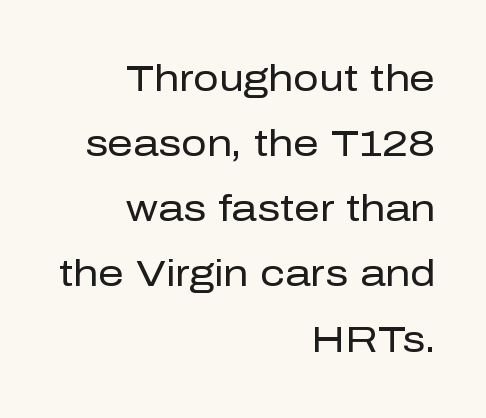
This sample is right-justified, so line beginnings fall wherever the words allow. The designer went with a sans here, leaving each stem footless. Looks like regular typesetting: each glyph gets only the width it needs. Any mark beneath the type? The region is blank. Stroke mass is kept to a normal reading level or below.
